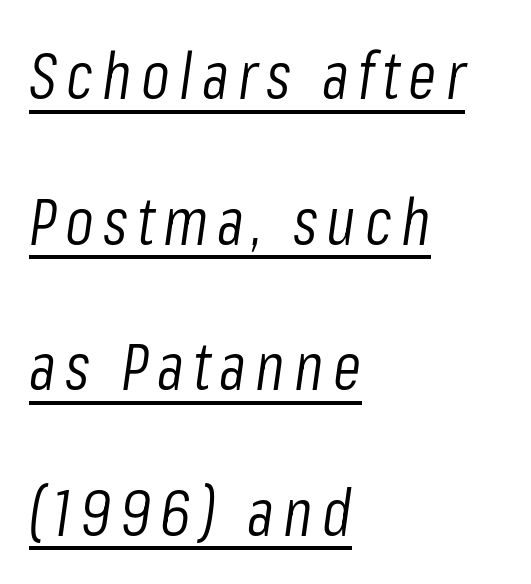
{"italic": "yes", "lean": "right", "slant_degrees": 8, "bold": "no", "weight": "light", "width": "condensed", "stroke_contrast": "low", "x_height": "medium", "monospaced": "no", "underline": "yes", "align": "left", "line_spacing": "loose", "line_spacing_ratio": 2.24, "glyph_px": 65}
